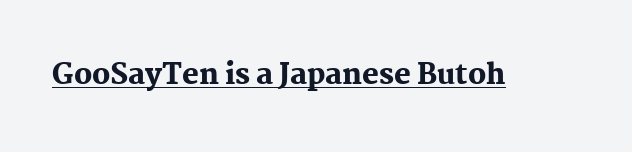
This is serif lettering, the kind often seen in printed books. Looks like regular typesetting: each glyph gets only the width it needs. Emphasis is given by a line drawn under the lettering. Typographic density is high because the face is bold. This sample uses an upright cut, with every glyph sitting square on the baseline.
